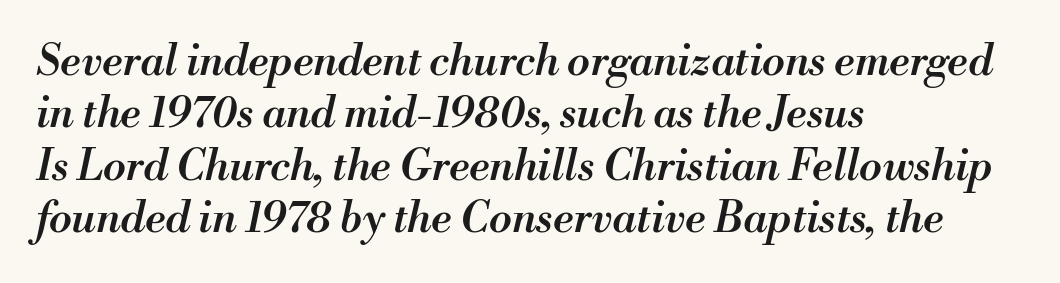
The image shows 42 px semibold type, italic (leaning right); set left-aligned, normal line spacing (1.25x), normal letter spacing, not underlined; medium stroke contrast and a small x-height.
